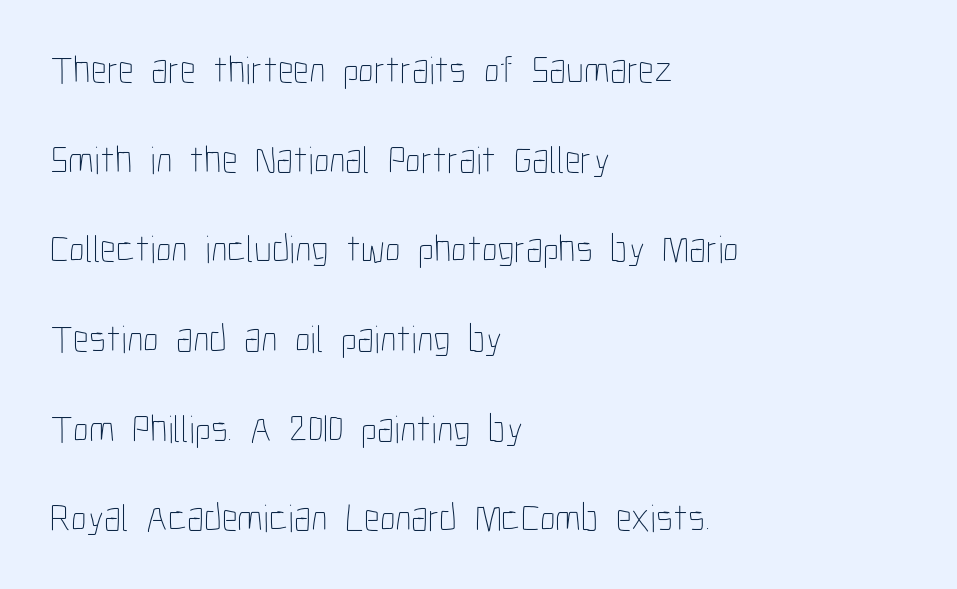
{"italic": "no", "bold": "no", "weight": "thin", "width": "condensed", "stroke_contrast": "low", "x_height": "medium", "monospaced": "no", "underline": "no", "align": "left", "line_spacing": "loose", "line_spacing_ratio": 2.3, "letter_spacing": "normal", "letter_spacing_em": 0.0, "glyph_px": 39}
